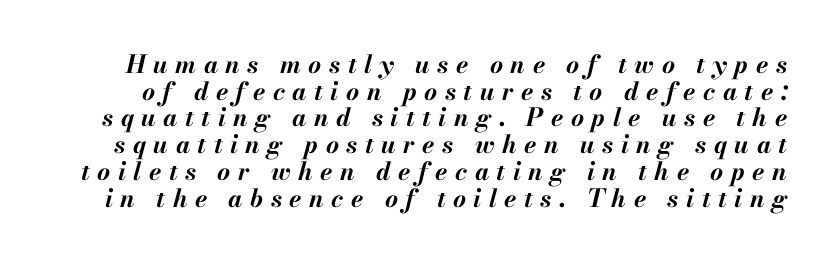
Q: Is the text bold? A: Yes.
Q: Is the text italic (slanted)? A: Yes, it leans right by about 13 degrees.
Q: Is the text underlined? A: No.
Q: Is the spacing between letters normal or unusually wide? A: Unusually wide.
Q: Is the spacing between lines tight, normal or loose? A: Tight.
